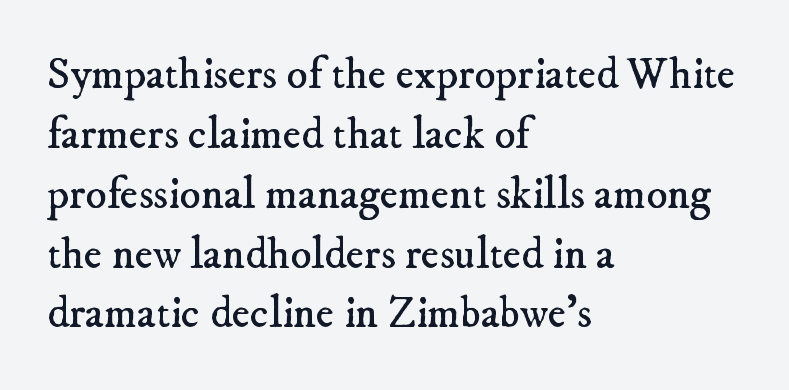
Q: Is the text bold? A: No.
Q: Is the typeface a serif or a sans-serif typeface? A: Serif.
Q: Is the text underlined? A: No.
Q: How is the paragraph aligned? A: Left-aligned.
Q: Is the spacing between letters normal or unusually wide? A: Normal.
Q: Is the spacing between lines tight, normal or loose? A: Normal.
Q: Width (condensed, normal, or wide)? A: Normal.
Q: Stroke contrast? A: Low.
Q: x-height? A: Small.
Q: Monospaced? A: No.
